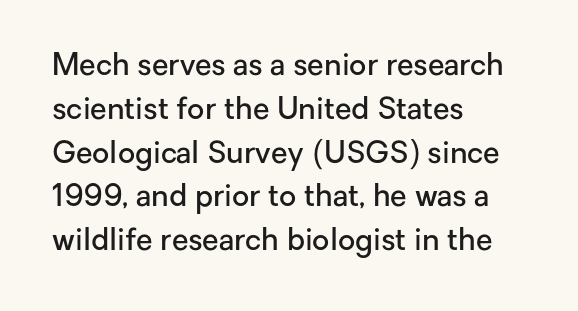
Q: Is the text bold? A: Semi-bold.
Q: Is the text italic (slanted)? A: No, it is upright.
Q: Is the typeface a serif or a sans-serif typeface? A: Sans-serif.
Q: Is the text underlined? A: No.
Q: How is the paragraph aligned? A: Left-aligned.
Q: Is the spacing between letters normal or unusually wide? A: Normal.
Q: Is the spacing between lines tight, normal or loose? A: Normal.
Q: Width (condensed, normal, or wide)? A: Normal.
Q: Stroke contrast? A: Low.
Q: x-height? A: Medium.
Q: Monospaced? A: No.
